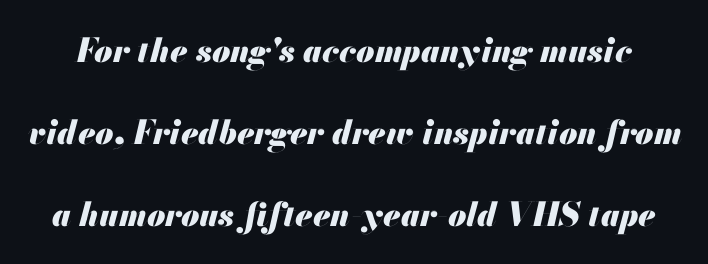
The sample has been set heavy, in full bold. Standard letterfit; no display-style spreading of the glyphs. Nobody drew a line under any word here. This block would shrink considerably if given ordinary leading; it's expanded now.
